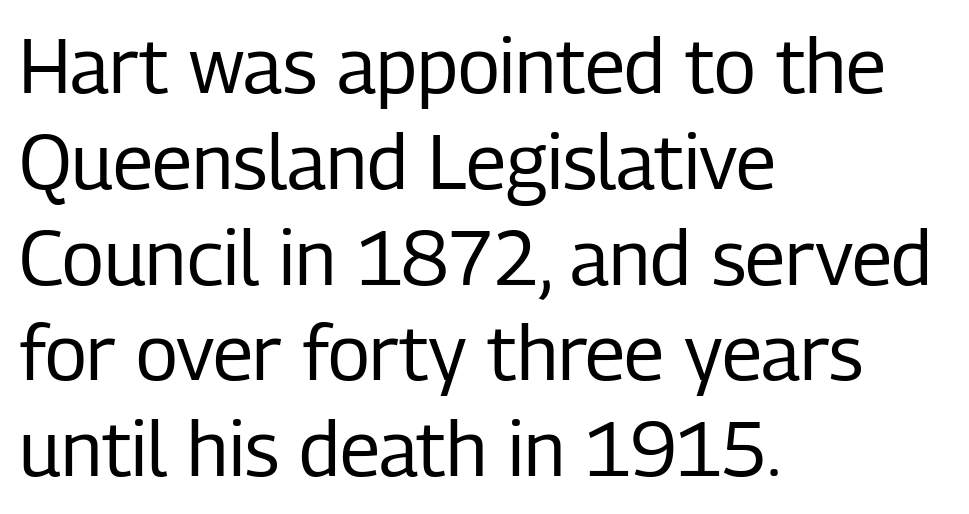
Q: Is the text bold? A: No.
Q: Is the text italic (slanted)? A: No, it is upright.
Q: Is the typeface a serif or a sans-serif typeface? A: Sans-serif.
Q: Is the text underlined? A: No.
Q: How is the paragraph aligned? A: Left-aligned.
Q: Is the spacing between letters normal or unusually wide? A: Normal.
Q: Is the spacing between lines tight, normal or loose? A: Normal.
Q: Width (condensed, normal, or wide)? A: Condensed.
Q: Stroke contrast? A: Low.
Q: x-height? A: Medium.
Q: Monospaced? A: No.
